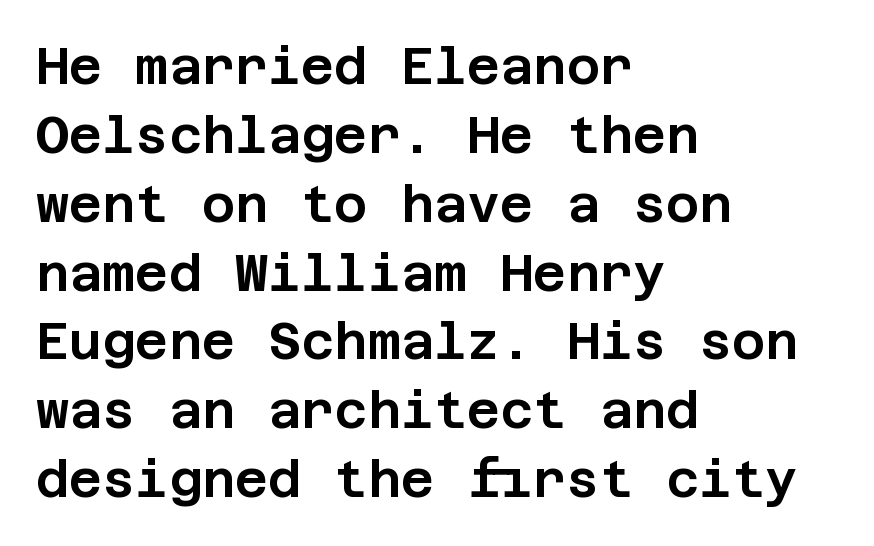
{"serif": "no", "italic": "no", "width": "normal", "stroke_contrast": "low", "x_height": "large", "underline": "no", "align": "left", "line_spacing": "normal", "line_spacing_ratio": 1.35, "letter_spacing": "normal", "letter_spacing_em": 0.0, "glyph_px": 51}
